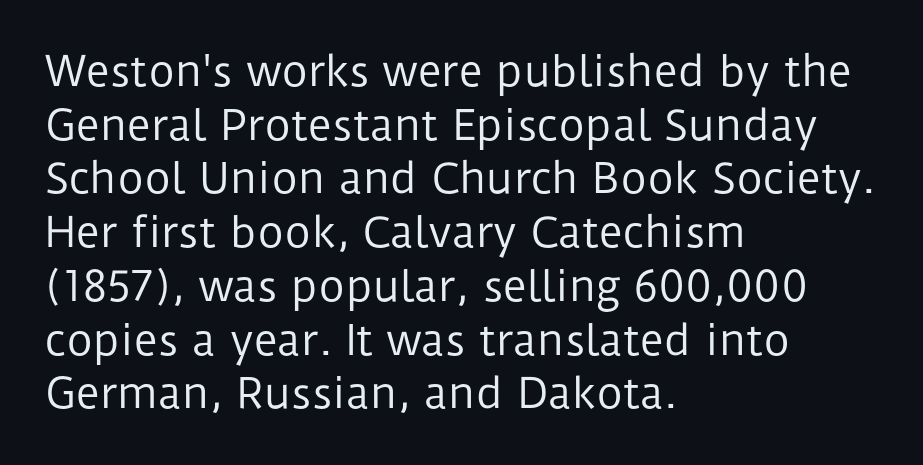
Notice how the stems are strictly vertical — no italics here. Successive baselines arrive at the customary interval. Descenders are the only things crossing below the line. If you drew a ruler down the left edge, every line would touch it.
